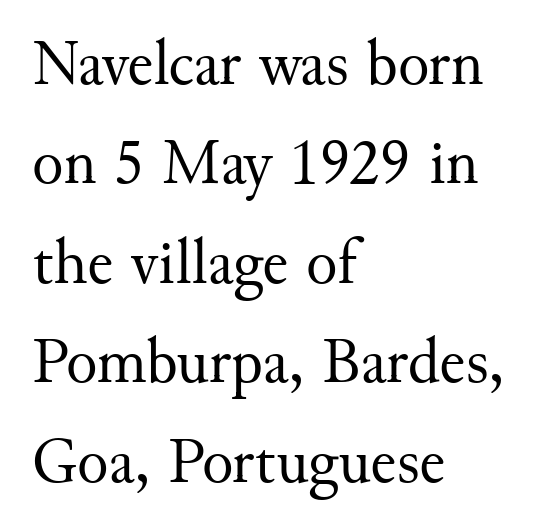
The image shows 65 px regular-weight serif type, upright; set left-aligned, normal line spacing (1.53x), normal letter spacing, not underlined; medium stroke contrast and a small x-height.
